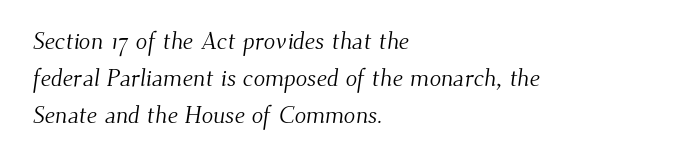
The image shows 24 px text type; set left-aligned, normal line spacing (1.54x), normal letter spacing, not underlined.
